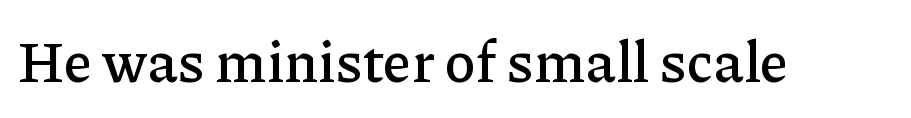
Q: Is the text italic (slanted)? A: No, it is upright.
Q: Is the typeface a serif or a sans-serif typeface? A: Serif.
Q: Is the text underlined? A: No.
Q: Is the spacing between letters normal or unusually wide? A: Normal.
Q: Width (condensed, normal, or wide)? A: Normal.
Q: Stroke contrast? A: Low.
Q: x-height? A: Medium.
Q: Monospaced? A: No.
